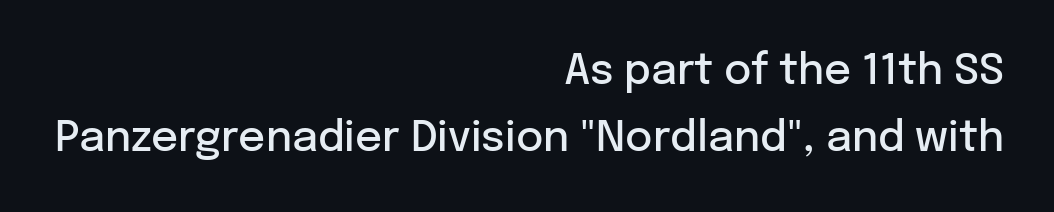
Q: Is the text bold? A: Semi-bold.
Q: Is the text italic (slanted)? A: No, it is upright.
Q: Is the typeface a serif or a sans-serif typeface? A: Sans-serif.
Q: Is the text underlined? A: No.
Q: How is the paragraph aligned? A: Right-aligned.
Q: Is the spacing between letters normal or unusually wide? A: Normal.
Q: Is the spacing between lines tight, normal or loose? A: Normal.
Q: Width (condensed, normal, or wide)? A: Normal.
Q: Stroke contrast? A: Low.
Q: x-height? A: Medium.
Q: Monospaced? A: No.
